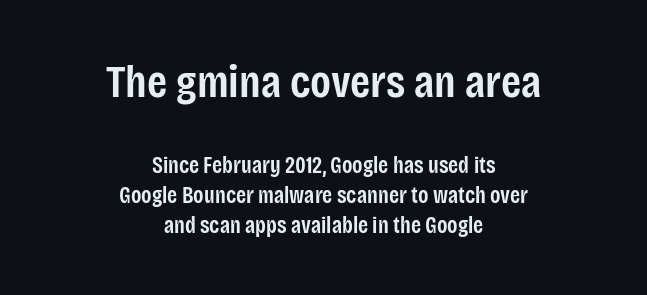
The image shows 46 px semibold, condensed sans-serif type, upright; set centered, normal line spacing (1.31x), normal letter spacing, not underlined; the first (top) block is 2.0x larger; low stroke contrast and a large x-height.
